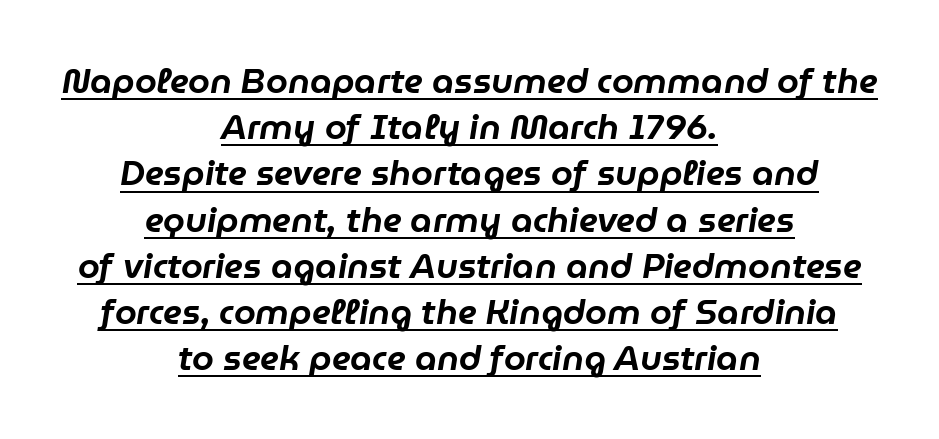
Spacing verdict: proportional, widths tailored to each character. This rendering uses center alignment, leaving both contours irregular but symmetric. Italic: yes, the glyphs are oblique. The face used here is rendered with its standard letterfit. Does a line run under the words? Yes, clearly. Rows of type keep a routine distance in the vertical direction.
